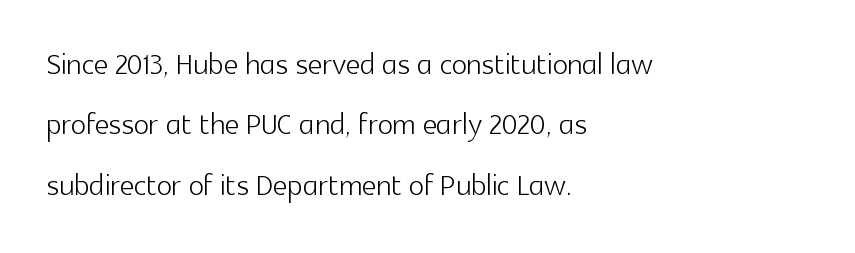
The image shows 40 px light sans-serif type, upright; set left-aligned, normal line spacing (1.51x), normal letter spacing, not underlined; a medium x-height.
